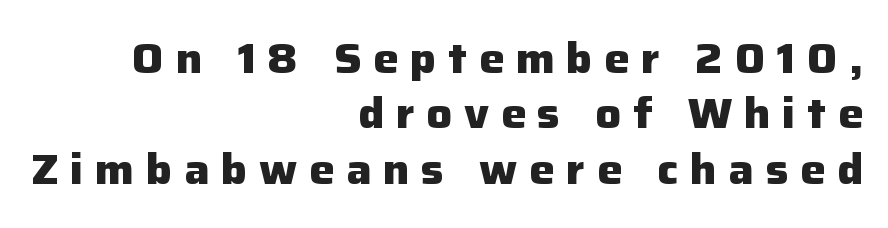
The sample has been set heavy, in full bold. The strip under each line holds only bare page. Each new line begins a customary step beneath the previous one. These lines are composed in type without serifs.
